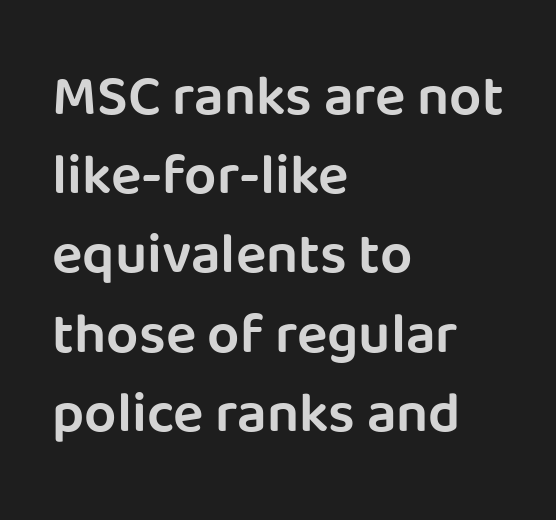
{"serif": "no", "italic": "no", "bold": "semi", "weight": "semibold", "width": "normal", "stroke_contrast": "low", "x_height": "large", "monospaced": "no", "underline": "no", "align": "left", "line_spacing": "normal", "line_spacing_ratio": 1.39, "letter_spacing": "normal", "letter_spacing_em": 0.0, "glyph_px": 57}
